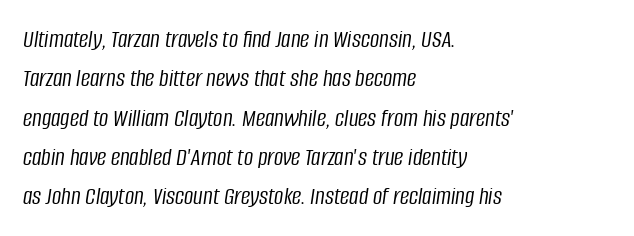
Q: Is the text bold? A: No.
Q: Is the text italic (slanted)? A: Yes, it leans right by about 8 degrees.
Q: Is the text underlined? A: No.
Q: How is the paragraph aligned? A: Left-aligned.
Q: Is the spacing between letters normal or unusually wide? A: Normal.
Q: Is the spacing between lines tight, normal or loose? A: Normal.
